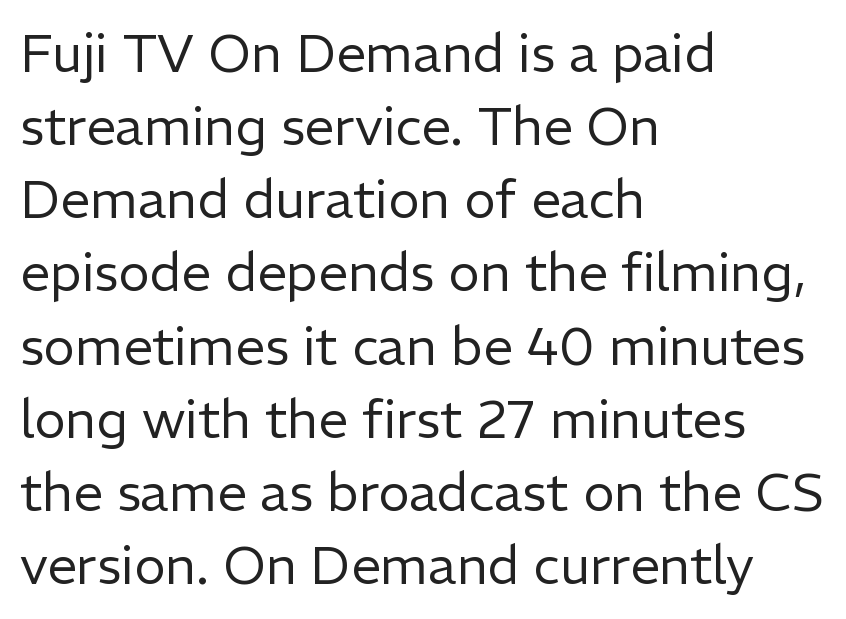
Nothing sits at the stroke ends, so this counts as sans-serif. This is the regular roman posture of the typeface. The horizontal fit of the characters is conventional and even. Weight: not bold — regular or lighter. Varying glyph widths throughout — classic text-font behaviour.
